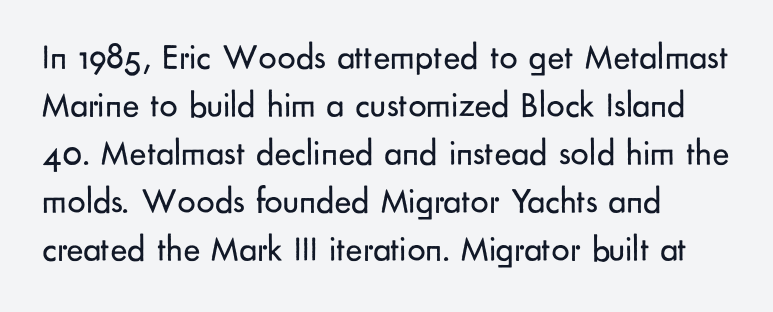
Characters remain perfectly vertical along every line. The rendering keeps characters at their native spacing. The rendering uses natural spacing where letterforms have individual widths. The strip under each line holds only bare page. The passage shown stacks its lines at a standard gap. Horizontal alignment here is leftward, the default for most running prose.
